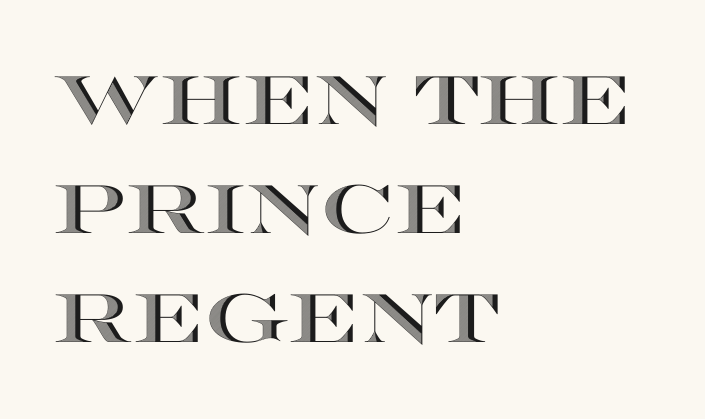
The image shows 68 px wide type, upright; set left-aligned, normal line spacing (1.6x), normal letter spacing, not underlined; a large x-height.
